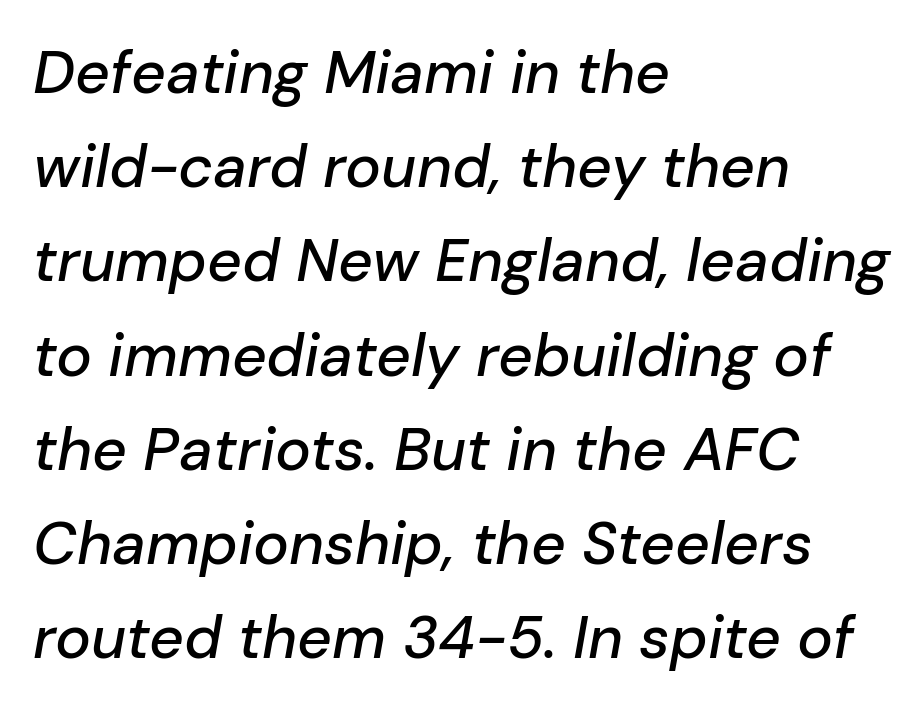
The image shows 60 px text type, italic (leaning right); set left-aligned, normal line spacing (1.57x), normal letter spacing, not underlined; low stroke contrast and a medium x-height.
